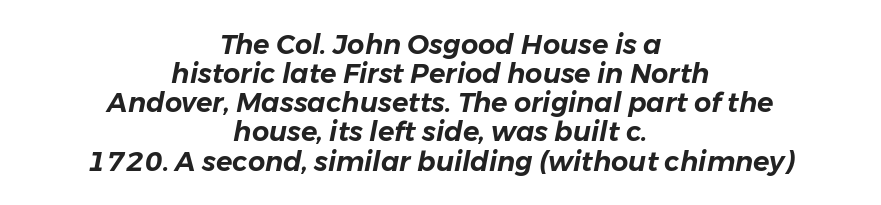
The image shows 27 px text type, italic (leaning right); set centered, tight line spacing (1.08x), normal letter spacing, not underlined.
